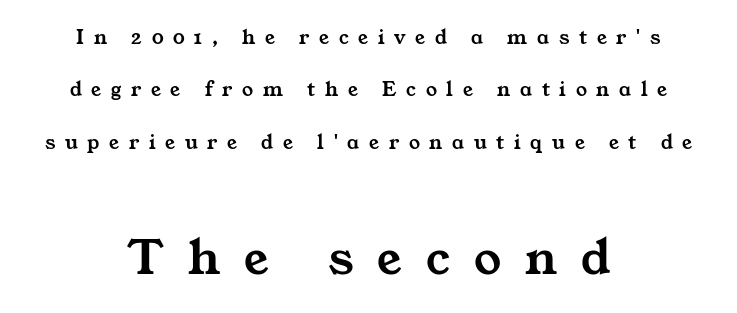
{"serif": "yes", "width": "wide", "stroke_contrast": "medium", "x_height": "medium", "monospaced": "no", "underline": "no", "align": "center", "line_spacing": "loose", "line_spacing_ratio": 2.38, "letter_spacing": "wide", "letter_spacing_em": 0.44, "larger_block": "second", "size_ratio": 2.45, "glyph_px": 54}
